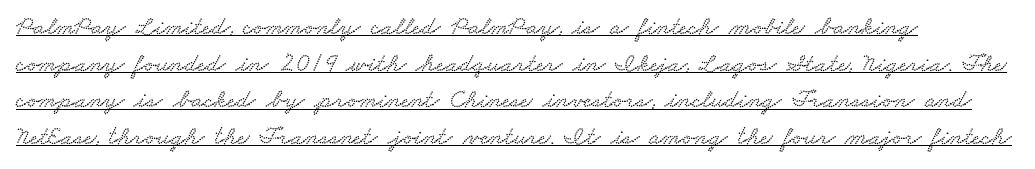
{"underline": "yes", "align": "left", "line_spacing": "normal", "line_spacing_ratio": 1.41, "letter_spacing": "normal", "letter_spacing_em": 0.0, "glyph_px": 26}
